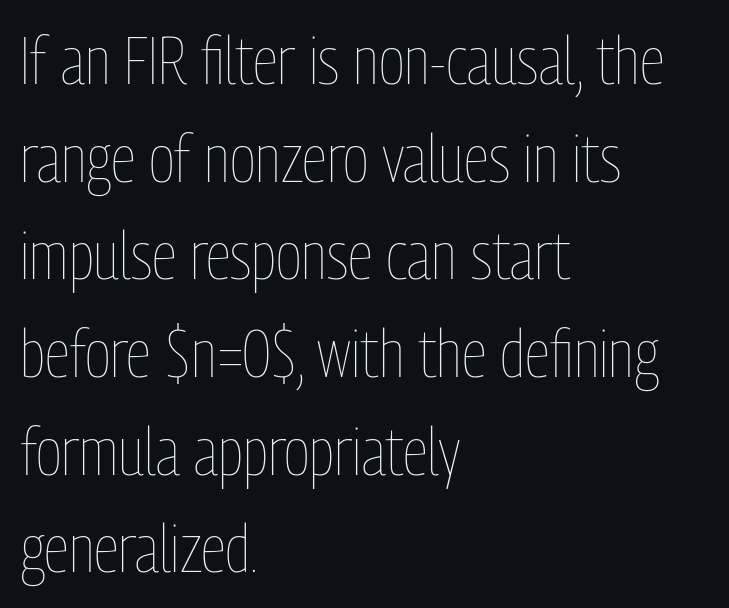
Any mark beneath the type? The region is blank. Think standard paragraph weight, or any step lighter than that. Look at the tracking — it's just the regular setting, nothing added. The specimen reads as upright at a glance. In terms of leading, this rendering sits right in the middle. The lines in this sample share a left origin and differ only in where they stop.
